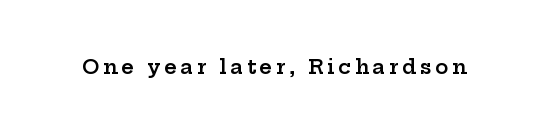
The image shows 20 px text type, upright; set not underlined.
